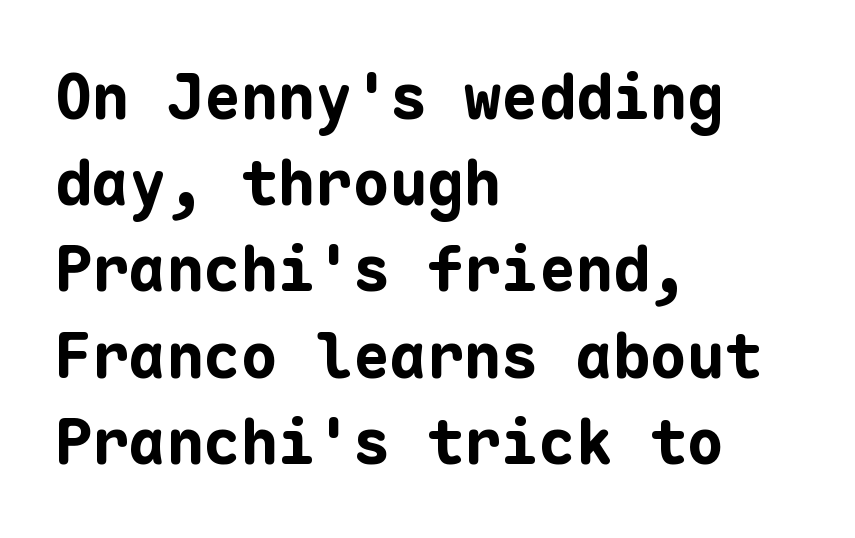
The image shows 62 px bold sans-serif type, upright, monospaced; set left-aligned, normal line spacing (1.39x), normal letter spacing, not underlined; low stroke contrast and a medium x-height.
